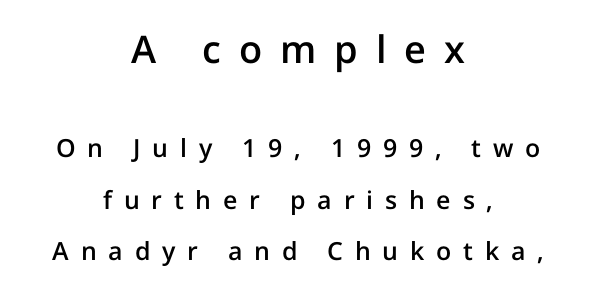
Note the varied advance widths — an 'i' is clearly narrower than an 'm'. Underline: absent. The paragraph has two soft edges and a firm central axis. Interline gaps are noticeably wide in this sample. Is there any slant? The stems are plumb. The glyphs in this specimen are sans serif.
